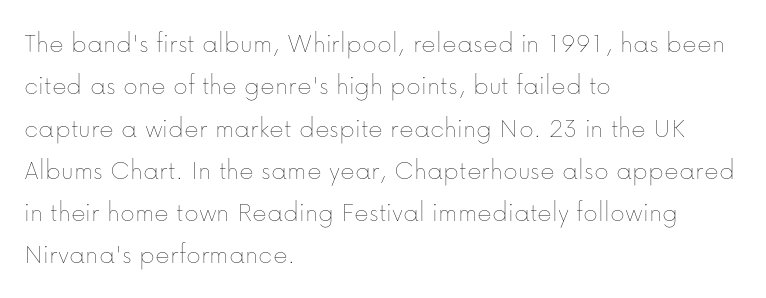
Q: Is the text bold? A: No.
Q: Is the text italic (slanted)? A: No, it is upright.
Q: Is the text underlined? A: No.
Q: How is the paragraph aligned? A: Left-aligned.
Q: Is the spacing between letters normal or unusually wide? A: Normal.
Q: Is the spacing between lines tight, normal or loose? A: Normal.
Q: Width (condensed, normal, or wide)? A: Normal.
Q: Stroke contrast? A: Low.
Q: x-height? A: Medium.
Q: Monospaced? A: No.
